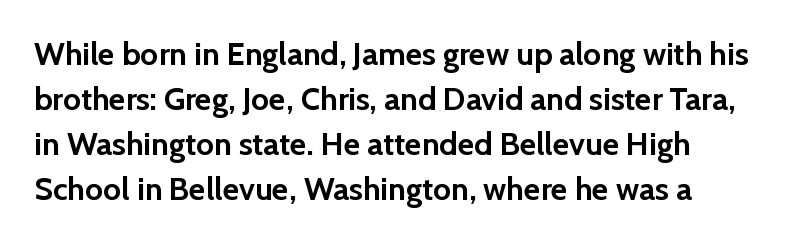
{"serif": "no", "italic": "no", "bold": "yes", "weight": "semibold", "width": "normal", "stroke_contrast": "low", "x_height": "medium", "monospaced": "no", "underline": "no", "line_spacing": "normal", "line_spacing_ratio": 1.41, "letter_spacing": "normal", "letter_spacing_em": 0.0, "glyph_px": 32}
